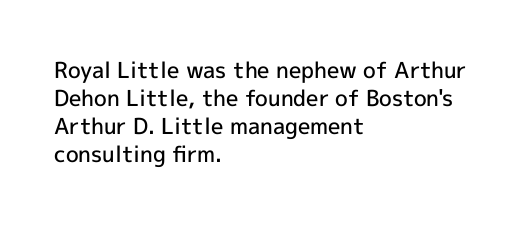
{"italic": "no", "bold": "semi", "underline": "no", "align": "left", "line_spacing": "normal", "line_spacing_ratio": 1.28, "letter_spacing": "normal", "letter_spacing_em": 0.0, "glyph_px": 22}
